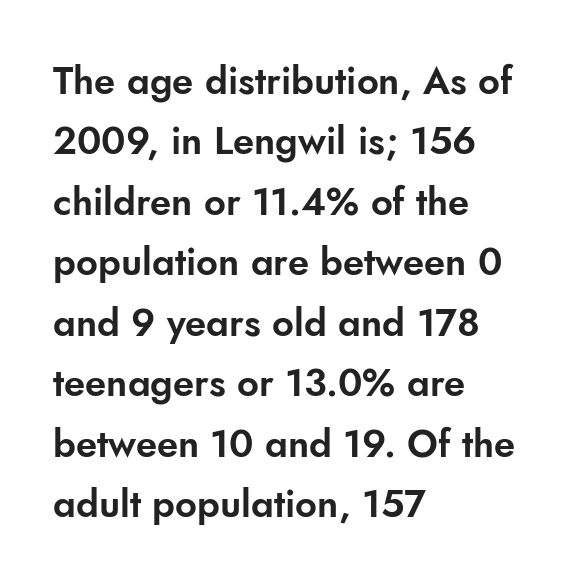
The image shows 38 px sans-serif type, upright; set left-aligned, normal line spacing (1.59x), normal letter spacing, not underlined; low stroke contrast and a small x-height.
